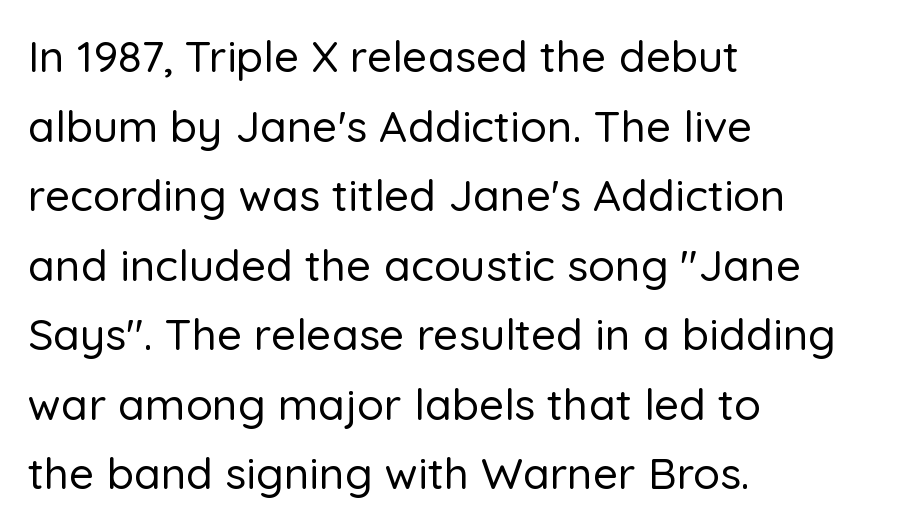
{"serif": "no", "italic": "no", "width": "normal", "stroke_contrast": "low", "x_height": "medium", "monospaced": "no", "underline": "no", "align": "left", "line_spacing": "normal", "line_spacing_ratio": 1.58, "letter_spacing": "normal", "letter_spacing_em": 0.0, "glyph_px": 44}
